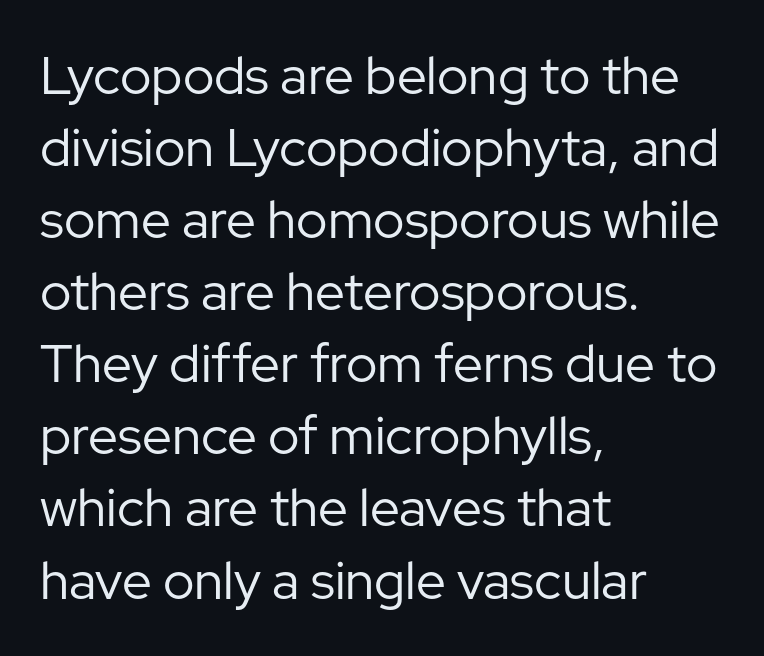
A roman cut, with each character standing at attention. Honestly, the letter spacing is just normal — you wouldn't notice it. Baseline-to-baseline distance is the conventional proportion of letter height. Unlike a traditional serif, this face leaves its strokes unadorned. Leftover space on each line is placed entirely after the last word. Here the designer chose a conventional face with non-uniform glyph widths.
